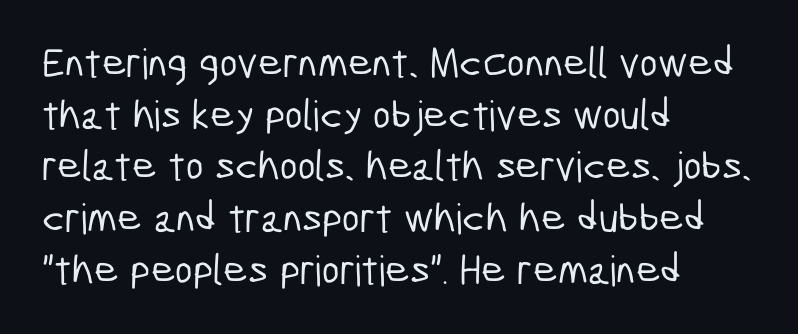
Q: Is the typeface a serif or a sans-serif typeface? A: Sans-serif.
Q: Is the text underlined? A: No.
Q: How is the paragraph aligned? A: Left-aligned.
Q: Is the spacing between letters normal or unusually wide? A: Normal.
Q: Width (condensed, normal, or wide)? A: Condensed.
Q: Stroke contrast? A: Low.
Q: x-height? A: Medium.
Q: Monospaced? A: No.
